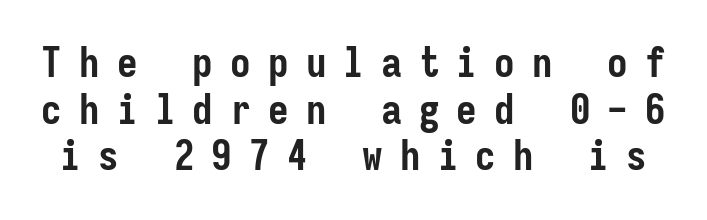
Q: Is the text bold? A: Yes.
Q: Is the text italic (slanted)? A: No, it is upright.
Q: Is the typeface a serif or a sans-serif typeface? A: Sans-serif.
Q: Is the text underlined? A: No.
Q: Is the spacing between letters normal or unusually wide? A: Unusually wide.
Q: Is the spacing between lines tight, normal or loose? A: Tight.
Q: Width (condensed, normal, or wide)? A: Condensed.
Q: Stroke contrast? A: Low.
Q: x-height? A: Medium.
Q: Monospaced? A: Yes.
